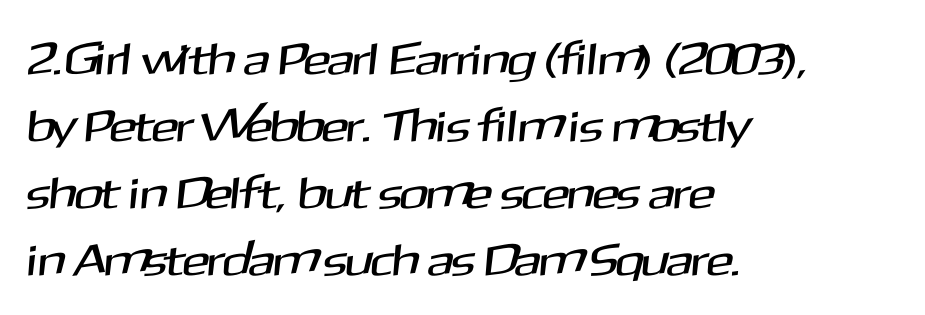
Classification — sans serif. A clean baseline with only descenders dipping below it. Horizontal bands of white between lines are of average thickness. Varying glyph widths throughout — classic text-font behaviour. No extra tracking has been applied to these lines.
